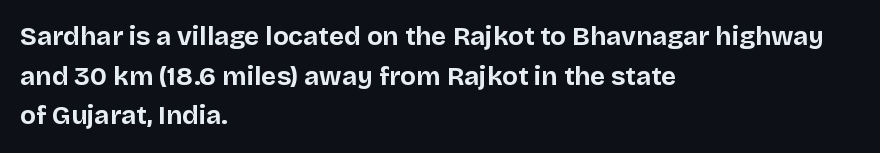
The image shows 26 px bold type, upright; set left-aligned, normal line spacing (1.52x), normal letter spacing, not underlined.
